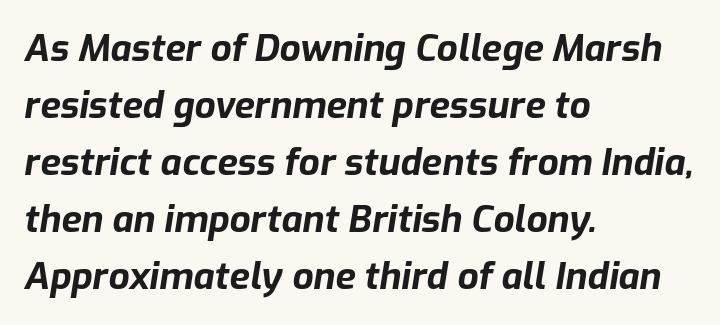
The image shows 37 px bold type, italic (leaning right); set left-aligned, normal line spacing (1.54x), normal letter spacing, not underlined; low stroke contrast and a medium x-height.
